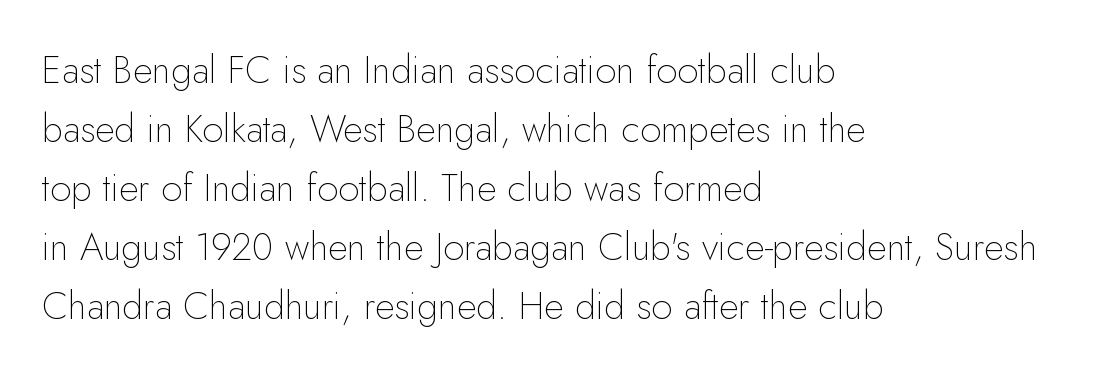
{"serif": "no", "italic": "no", "bold": "no", "weight": "thin", "width": "normal", "stroke_contrast": "low", "x_height": "small", "monospaced": "no", "underline": "no", "align": "left", "line_spacing": "normal", "line_spacing_ratio": 1.55, "letter_spacing": "normal", "letter_spacing_em": 0.0, "glyph_px": 38}
